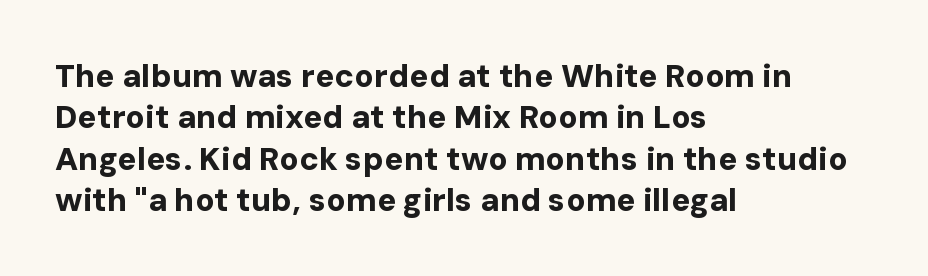
{"serif": "no", "italic": "no", "bold": "yes", "weight": "bold", "width": "normal", "stroke_contrast": "low", "x_height": "medium", "monospaced": "no", "underline": "no", "align": "left", "line_spacing": "normal", "line_spacing_ratio": 1.29, "letter_spacing": "normal", "letter_spacing_em": 0.0, "glyph_px": 32}
